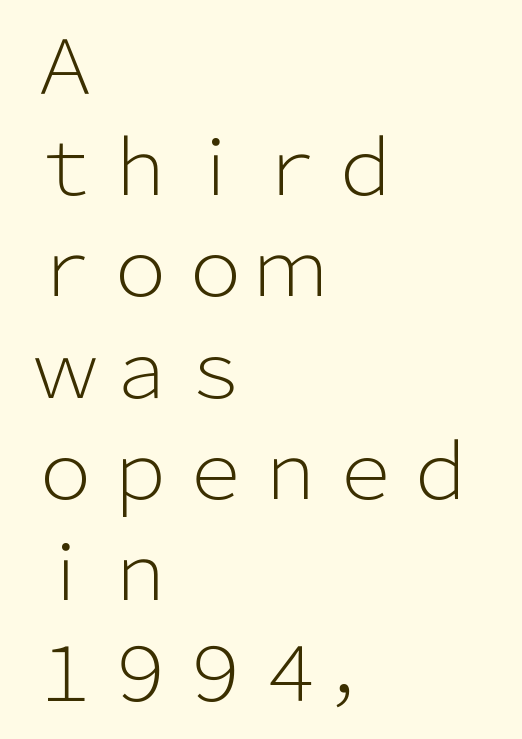
Q: Is the text bold? A: No.
Q: Is the text italic (slanted)? A: No, it is upright.
Q: Is the typeface a serif or a sans-serif typeface? A: Sans-serif.
Q: Is the text underlined? A: No.
Q: How is the paragraph aligned? A: Left-aligned.
Q: Is the spacing between letters normal or unusually wide? A: Normal.
Q: Is the spacing between lines tight, normal or loose? A: Normal.
Q: Width (condensed, normal, or wide)? A: Normal.
Q: Stroke contrast? A: Low.
Q: x-height? A: Medium.
Q: Monospaced? A: No.
